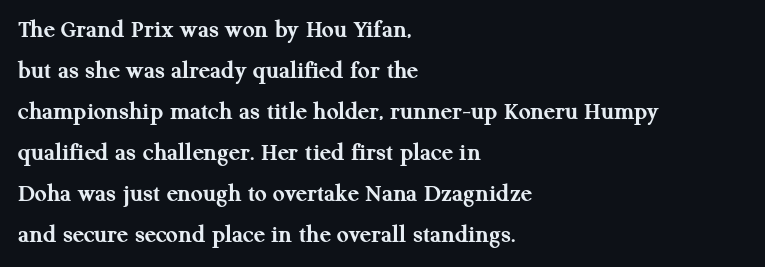
The image shows 26 px bold type, upright; set left-aligned, normal line spacing (1.58x), normal letter spacing, not underlined.
